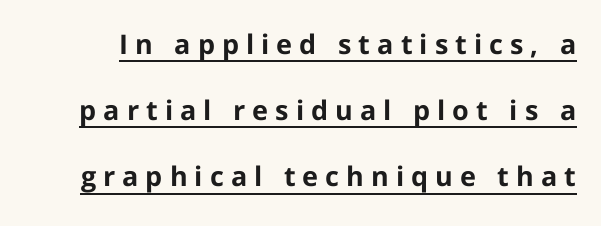
The specimen reads as upright at a glance. You can see a thin bar hugging the bottom of the glyphs. Vertically, the passage feels expansive, rows floating well apart. The strokes are fattened all the way to bold.
